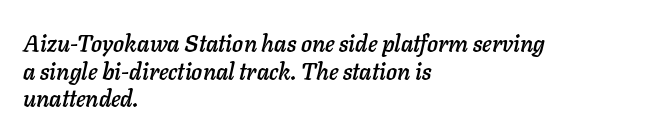
The image shows 23 px text type, italic (leaning right); set left-aligned, line spacing 1.2x, normal letter spacing, not underlined.
